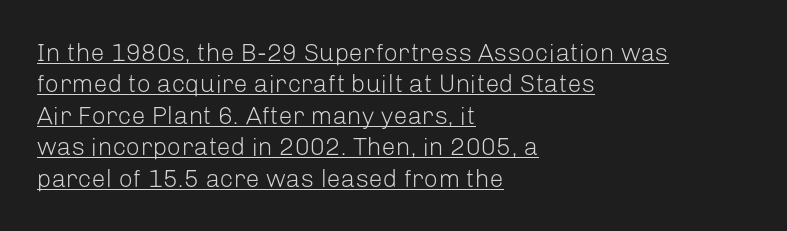
The image shows 25 px text type, upright; set left-aligned, normal line spacing (1.26x), normal letter spacing, underlined.
